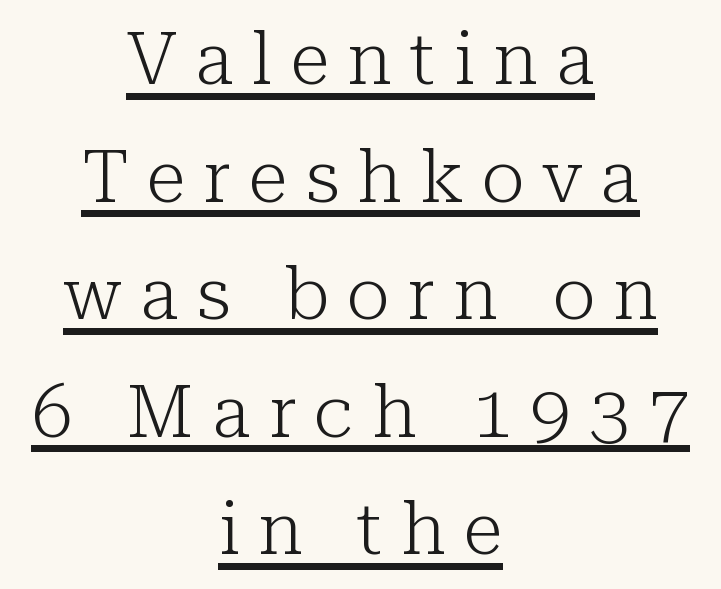
The image shows 73 px light serif type, upright; set centered, normal line spacing (1.61x), unusually wide letter spacing (+0.25 em), underlined; low stroke contrast and a medium x-height.
